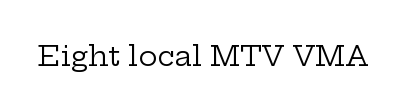
{"serif": "yes", "italic": "no", "bold": "no", "weight": "regular", "width": "wide", "stroke_contrast": "low", "x_height": "medium", "monospaced": "no", "underline": "no", "letter_spacing": "normal", "letter_spacing_em": 0.0, "glyph_px": 28}
